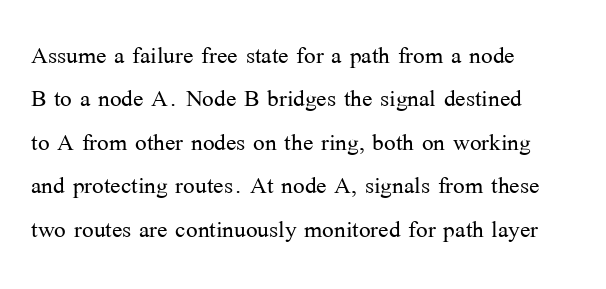
Q: Is the text bold? A: No.
Q: Is the text italic (slanted)? A: No, it is upright.
Q: Is the typeface a serif or a sans-serif typeface? A: Serif.
Q: Is the text underlined? A: No.
Q: How is the paragraph aligned? A: Left-aligned.
Q: Is the spacing between letters normal or unusually wide? A: Normal.
Q: Is the spacing between lines tight, normal or loose? A: Normal.
Q: Width (condensed, normal, or wide)? A: Normal.
Q: Stroke contrast? A: Medium.
Q: x-height? A: Medium.
Q: Monospaced? A: No.
